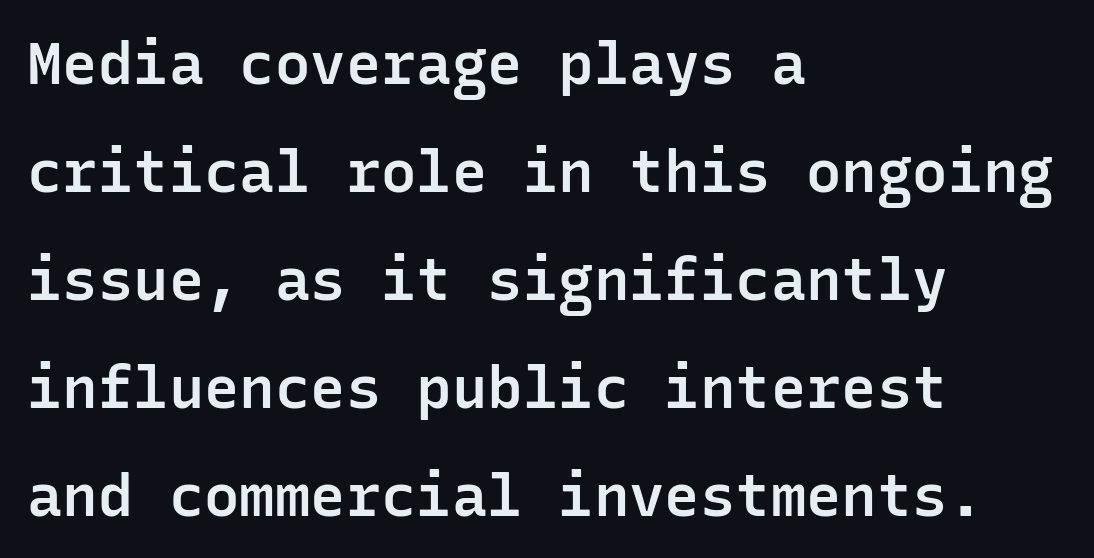
Q: Is the text bold? A: Semi-bold.
Q: Is the text italic (slanted)? A: No, it is upright.
Q: Is the typeface a serif or a sans-serif typeface? A: Sans-serif.
Q: Is the text underlined? A: No.
Q: How is the paragraph aligned? A: Left-aligned.
Q: Is the spacing between letters normal or unusually wide? A: Normal.
Q: Width (condensed, normal, or wide)? A: Normal.
Q: Stroke contrast? A: Low.
Q: x-height? A: Medium.
Q: Monospaced? A: Yes.
